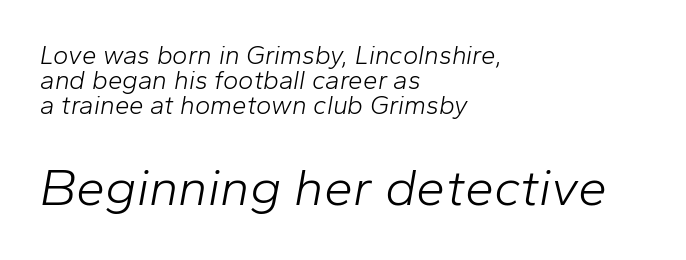
The image shows 52 px light type, italic (leaning right); set left-aligned, tight line spacing (0.97x), normal letter spacing, not underlined; the second (bottom) block is 2.0x larger; low stroke contrast and a medium x-height.
